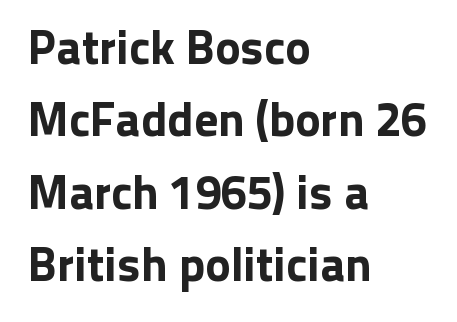
{"serif": "no", "italic": "no", "width": "normal", "stroke_contrast": "low", "x_height": "medium", "monospaced": "no", "underline": "no", "align": "left", "line_spacing": "normal", "line_spacing_ratio": 1.51, "letter_spacing": "normal", "letter_spacing_em": 0.0, "glyph_px": 48}
